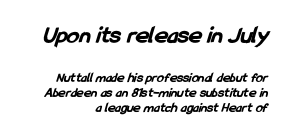
Q: Is the text bold? A: Yes.
Q: Is the text underlined? A: No.
Q: How is the paragraph aligned? A: Right-aligned.
Q: Is the spacing between letters normal or unusually wide? A: Normal.
Q: Is the spacing between lines tight, normal or loose? A: Tight.
Q: Which block of text is set in a larger size, the first (top) or the second (bottom)? A: The first (top) one.
